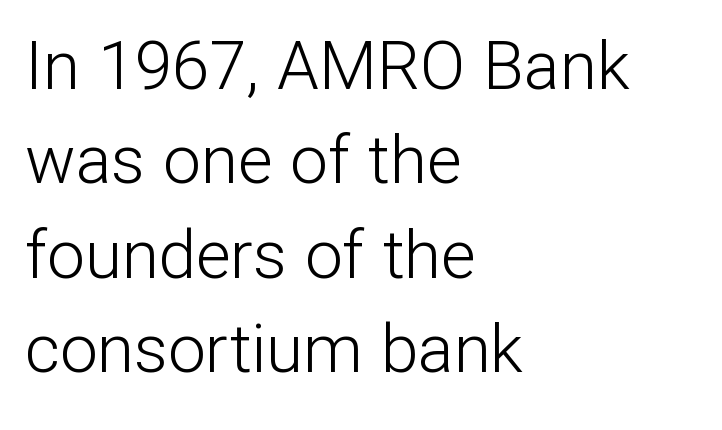
Q: Is the text bold? A: No.
Q: Is the text italic (slanted)? A: No, it is upright.
Q: Is the typeface a serif or a sans-serif typeface? A: Sans-serif.
Q: Is the text underlined? A: No.
Q: How is the paragraph aligned? A: Left-aligned.
Q: Is the spacing between letters normal or unusually wide? A: Normal.
Q: Is the spacing between lines tight, normal or loose? A: Normal.
Q: Width (condensed, normal, or wide)? A: Normal.
Q: Stroke contrast? A: Low.
Q: x-height? A: Medium.
Q: Monospaced? A: No.
